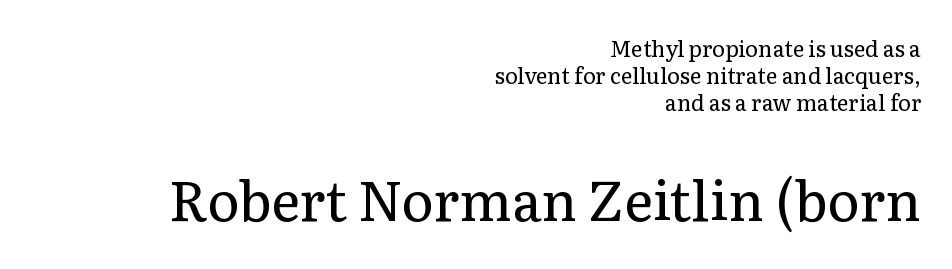
Which of the two is more prominent by size? The second, at the bottom. No italicization has been applied; the sample stays upright. Clear beneath every line of the passage. Where is the straight margin? On the right. Tracking here is standard; glyphs follow each other at the usual distance. These lines are composed in type with serifs.
